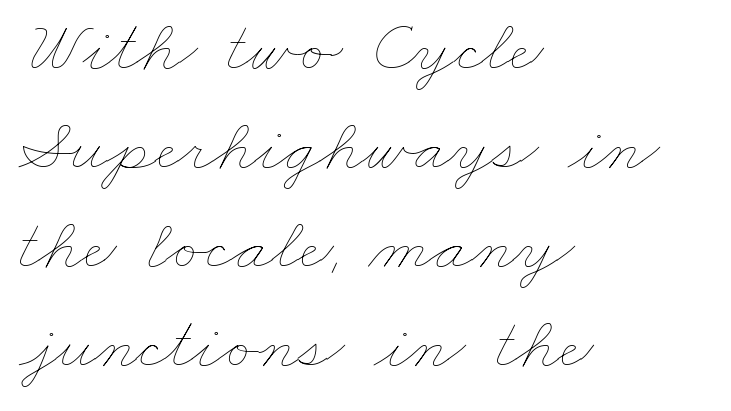
The line texture is even and compact thanks to regular tracking. Bold? No — there's no thickening of the strokes. Vertically, the passage feels balanced, rows spaced as you'd expect. The ragged edge is on the right, which tells us the setting is flush left. Is this a fixed-width face? No — the glyphs have proportional, varying widths. Nobody drew a line under any word here.
